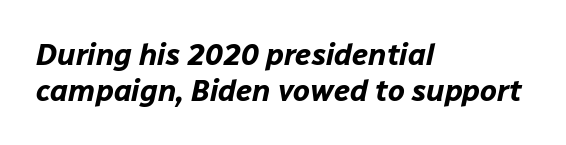
A clean baseline with only descenders dipping below it. Notice how the stems are inclined rather than vertical — that's the hallmark of italics. These lines are set flush left with a ragged right edge. These lines are rendered in a variable-pitch font.
